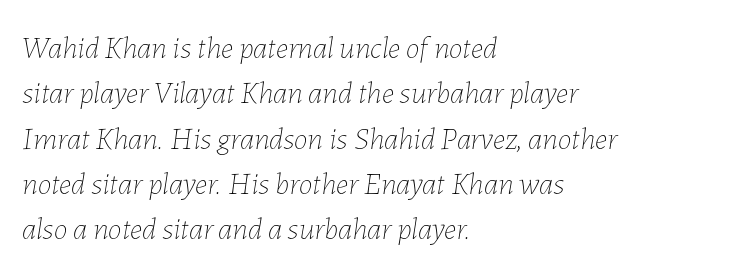
{"italic": "yes", "lean": "right", "slant_degrees": 7, "bold": "no", "weight": "thin", "width": "normal", "stroke_contrast": "low", "x_height": "medium", "monospaced": "no", "underline": "no", "align": "left", "line_spacing": "normal", "line_spacing_ratio": 1.46, "letter_spacing": "normal", "letter_spacing_em": 0.0, "glyph_px": 31}
